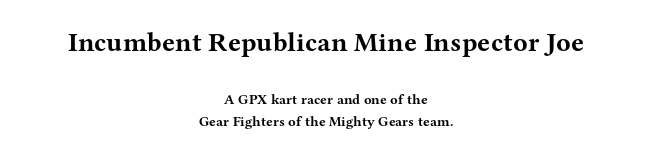
This sample uses plain, unmodified letter spacing. Whoever set this made the first block the dominant, larger element. Letters rest on an invisible, unmarked baseline. Visually the block forms a symmetrical silhouette, jagged on both flanks.
